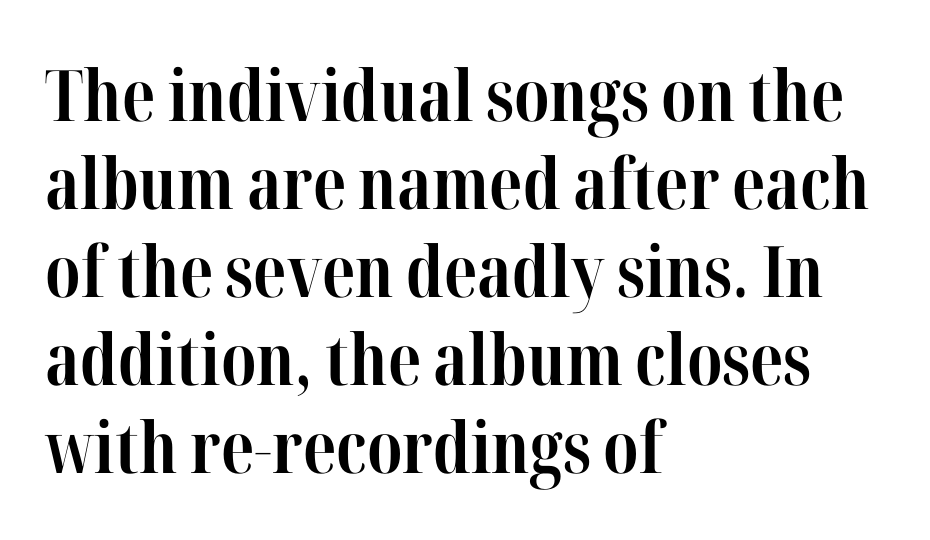
Q: Is the text bold? A: Yes.
Q: Is the text italic (slanted)? A: No, it is upright.
Q: Is the typeface a serif or a sans-serif typeface? A: Serif.
Q: Is the text underlined? A: No.
Q: How is the paragraph aligned? A: Left-aligned.
Q: Is the spacing between letters normal or unusually wide? A: Normal.
Q: Width (condensed, normal, or wide)? A: Condensed.
Q: Stroke contrast? A: High.
Q: x-height? A: Medium.
Q: Monospaced? A: No.
